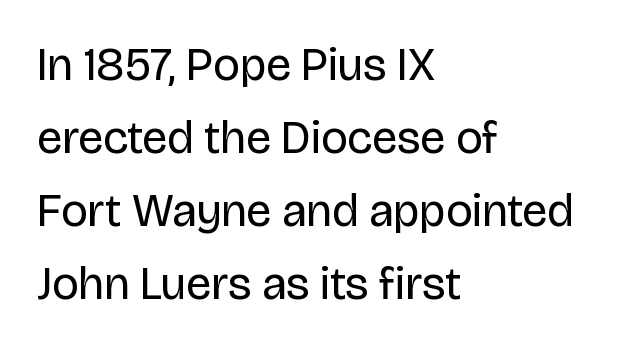
The image shows 46 px regular-weight sans-serif type, upright; set left-aligned, normal line spacing (1.59x), normal letter spacing, not underlined; low stroke contrast and a large x-height.
